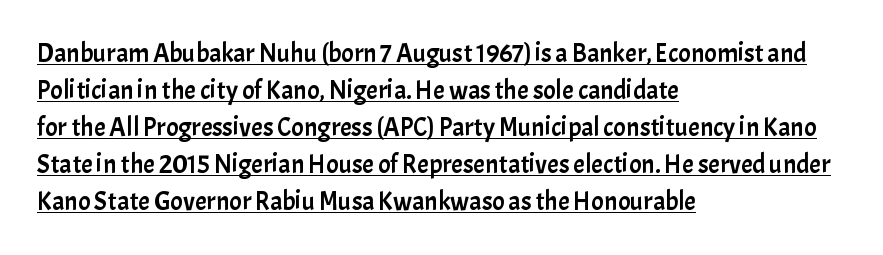
Q: Is the text italic (slanted)? A: No, it is upright.
Q: Is the text underlined? A: Yes.
Q: How is the paragraph aligned? A: Left-aligned.
Q: Is the spacing between letters normal or unusually wide? A: Normal.
Q: Is the spacing between lines tight, normal or loose? A: Normal.
